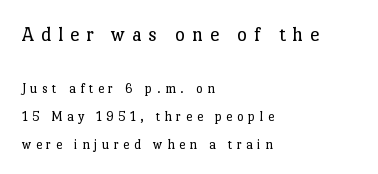
A roman cut, with each character standing at attention. Tracking value appears strongly positive — letters spread wide. Horizontal alignment here is leftward, the default for most running prose. Interline gaps are noticeably wide in this sample. The font is comparable to plain body text, perhaps lighter. Character size in the leading block exceeds that of the trailing block.
